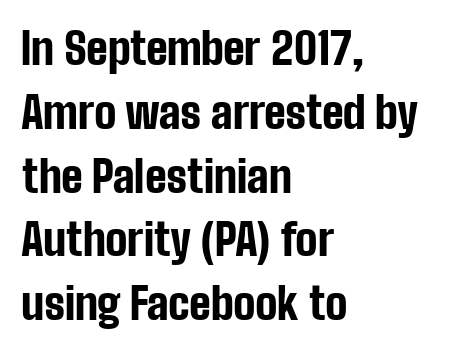
The passage shown is typed in a proportional face where columns would drift. The paragraph shown leans on its left margin. This is the regular roman posture of the typeface. The block of text has a typical density, with ordinary space between rows. The tracking reads as untouched default to a designer's eye.
